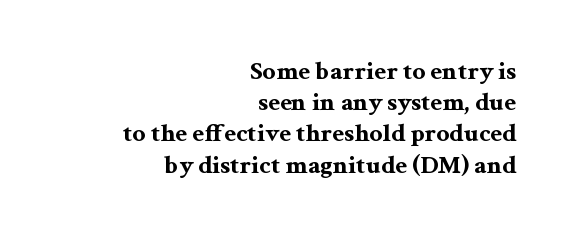
{"italic": "no", "bold": "yes", "underline": "no", "align": "right", "line_spacing_ratio": 1.2, "letter_spacing": "normal", "letter_spacing_em": 0.0, "glyph_px": 26}
